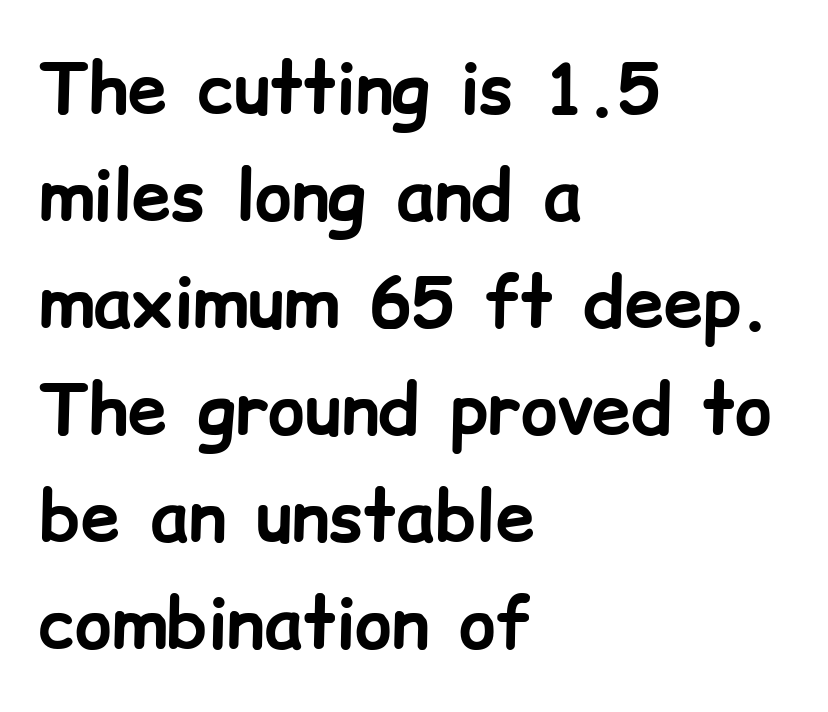
The image shows 70 px bold sans-serif type, upright; set left-aligned, normal line spacing (1.53x), normal letter spacing, not underlined; low stroke contrast and a medium x-height.
